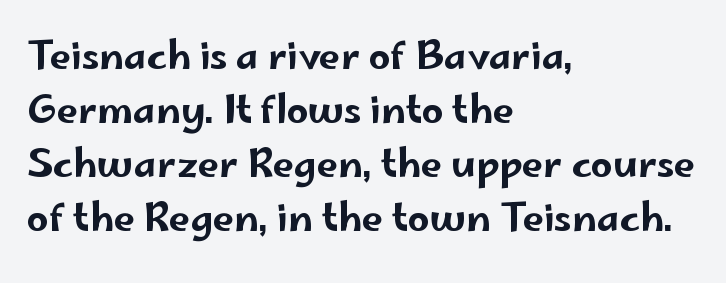
The image shows 38 px wide sans-serif type, upright; set left-aligned, normal line spacing (1.42x), normal letter spacing, not underlined; low stroke contrast and a small x-height.
